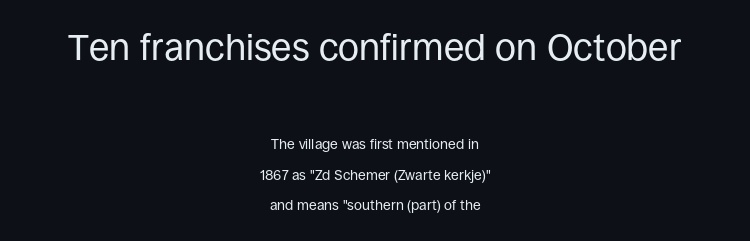
{"serif": "no", "italic": "no", "bold": "no", "weight": "regular", "width": "normal", "stroke_contrast": "low", "x_height": "large", "monospaced": "no", "underline": "no", "align": "center", "line_spacing": "loose", "line_spacing_ratio": 2.18, "letter_spacing": "normal", "letter_spacing_em": 0.0, "larger_block": "first", "size_ratio": 2.64, "glyph_px": 37}
